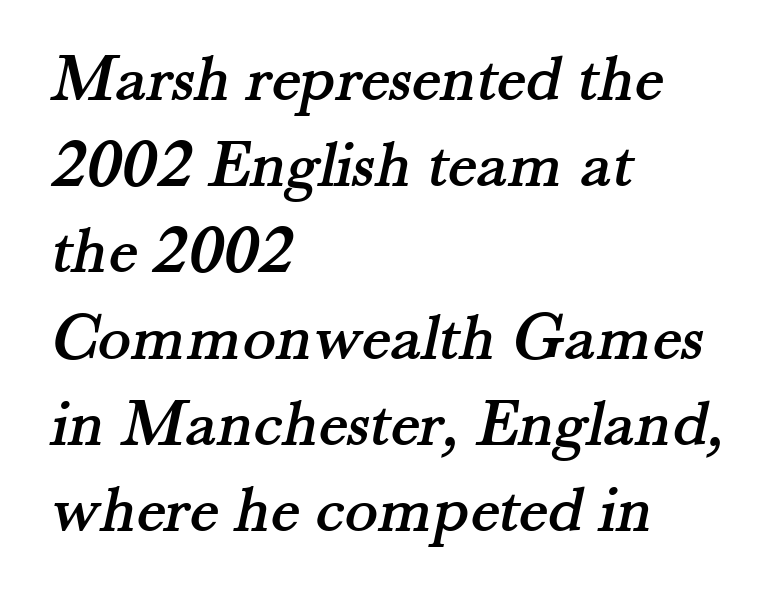
Q: Is the typeface a serif or a sans-serif typeface? A: Serif.
Q: Is the text underlined? A: No.
Q: How is the paragraph aligned? A: Left-aligned.
Q: Is the spacing between letters normal or unusually wide? A: Normal.
Q: Is the spacing between lines tight, normal or loose? A: Normal.
Q: Width (condensed, normal, or wide)? A: Normal.
Q: Stroke contrast? A: Medium.
Q: x-height? A: Small.
Q: Monospaced? A: No.
